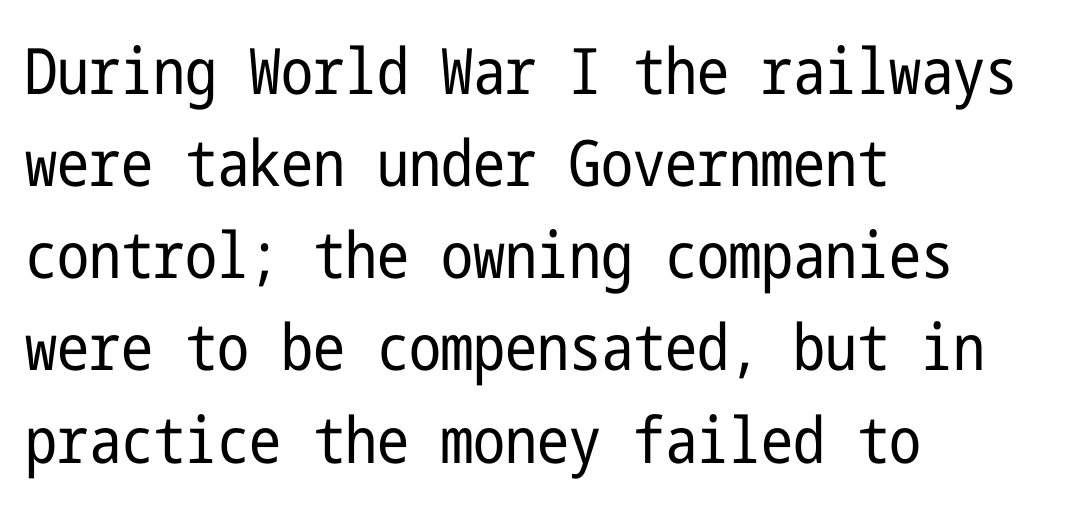
Q: Is the text bold? A: No.
Q: Is the text italic (slanted)? A: No, it is upright.
Q: Is the typeface a serif or a sans-serif typeface? A: Sans-serif.
Q: Is the text underlined? A: No.
Q: How is the paragraph aligned? A: Left-aligned.
Q: Is the spacing between letters normal or unusually wide? A: Normal.
Q: Is the spacing between lines tight, normal or loose? A: Normal.
Q: Width (condensed, normal, or wide)? A: Condensed.
Q: Stroke contrast? A: Low.
Q: x-height? A: Medium.
